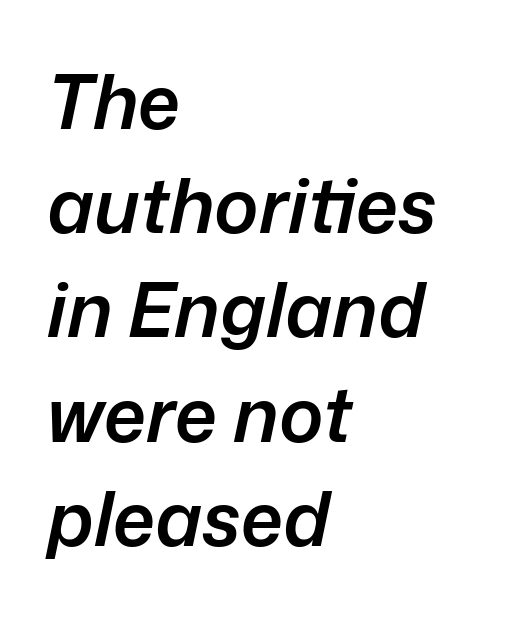
The image shows 75 px semibold type, italic (leaning right); set left-aligned, normal line spacing (1.39x), normal letter spacing, not underlined; low stroke contrast and a medium x-height.
